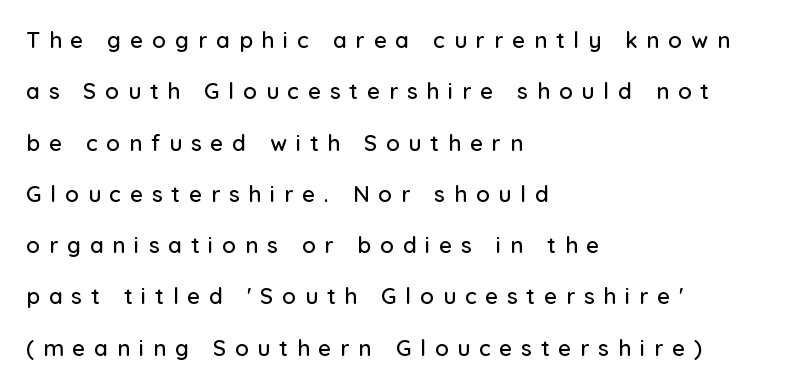
{"italic": "no", "underline": "no", "align": "left", "line_spacing": "loose", "line_spacing_ratio": 2.33, "letter_spacing": "wide", "letter_spacing_em": 0.41, "glyph_px": 22}
